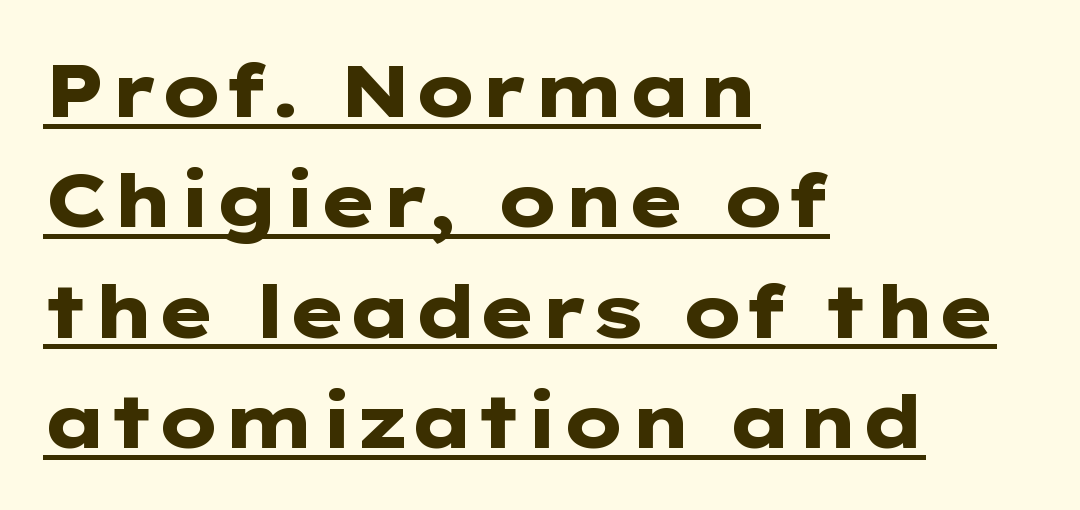
{"serif": "no", "italic": "no", "bold": "yes", "weight": "heavy", "width": "wide", "stroke_contrast": "low", "x_height": "medium", "monospaced": "no", "underline": "yes", "align": "left", "line_spacing": "normal", "line_spacing_ratio": 1.49, "letter_spacing": "normal", "letter_spacing_em": 0.0, "glyph_px": 74}
